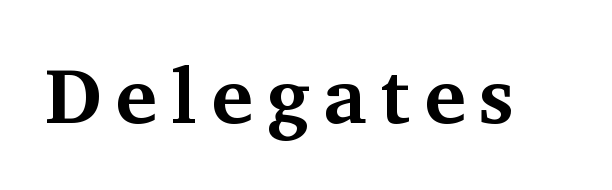
{"serif": "yes", "italic": "no", "bold": "yes", "weight": "bold", "width": "normal", "stroke_contrast": "medium", "x_height": "medium", "monospaced": "no", "underline": "no", "glyph_px": 78}
